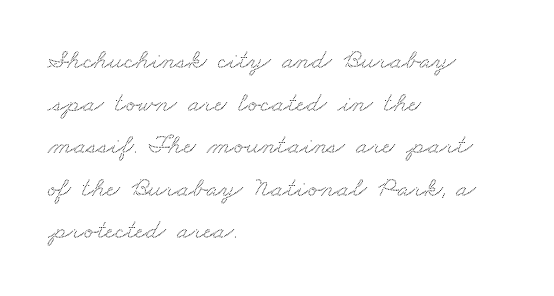
{"serif": "yes", "width": "wide", "stroke_contrast": "medium", "x_height": "small", "monospaced": "no", "underline": "no", "align": "left", "line_spacing": "normal", "line_spacing_ratio": 1.52, "letter_spacing": "normal", "letter_spacing_em": 0.0, "glyph_px": 28}
